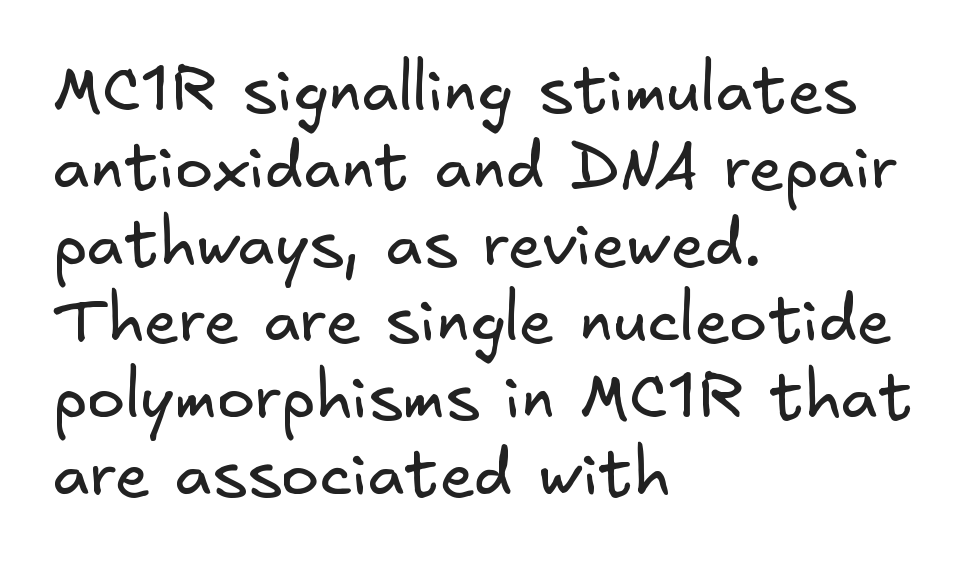
{"serif": "no", "bold": "no", "weight": "regular", "width": "normal", "stroke_contrast": "low", "x_height": "small", "underline": "no", "align": "left", "line_spacing_ratio": 1.2, "letter_spacing": "normal", "letter_spacing_em": 0.0, "glyph_px": 64}
